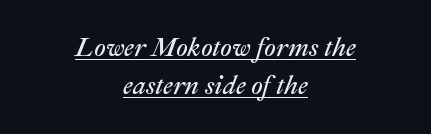
Looking at the ascenders, they clearly lean. Look at the tracking — it's just the regular setting, nothing added. Each stroke keeps to a modest, everyday thickness or less. The line-height multiplier appears to be the usual default. The rag falls on both sides of this text block equally.
